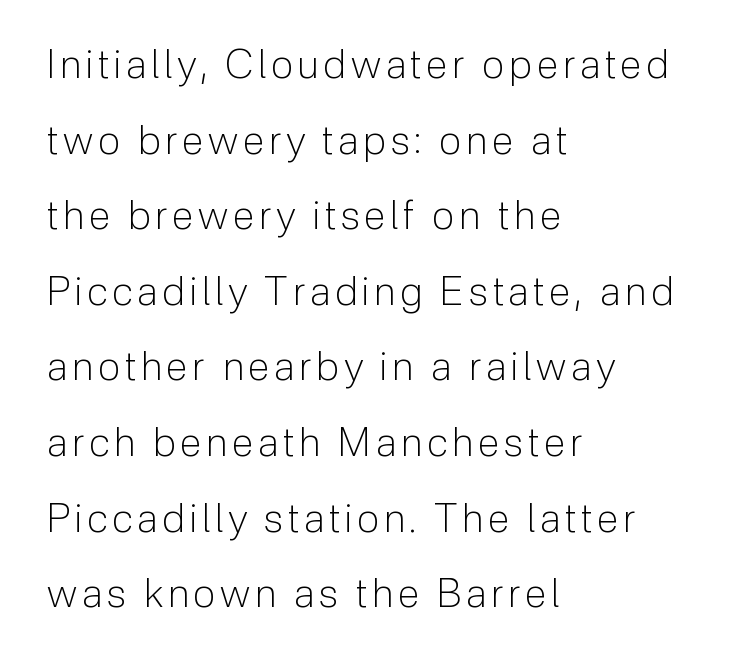
Q: Is the text bold? A: No.
Q: Is the text italic (slanted)? A: No, it is upright.
Q: Is the typeface a serif or a sans-serif typeface? A: Sans-serif.
Q: Is the text underlined? A: No.
Q: How is the paragraph aligned? A: Left-aligned.
Q: Width (condensed, normal, or wide)? A: Normal.
Q: Stroke contrast? A: Low.
Q: x-height? A: Medium.
Q: Monospaced? A: No.
